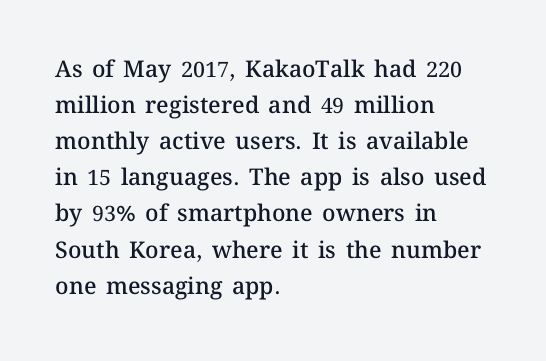
The image shows 23 px text type, upright; set left-aligned, normal line spacing (1.57x), normal letter spacing, not underlined.
